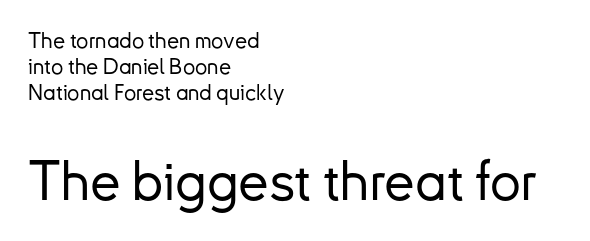
Letters rest on an invisible, unmarked baseline. Posture: straight, roman, zero tilt. Each word holds together tightly as a unit, with standard inter-letter gaps. The rendering enlarges the type as you move from the upper chunk to the lower.
